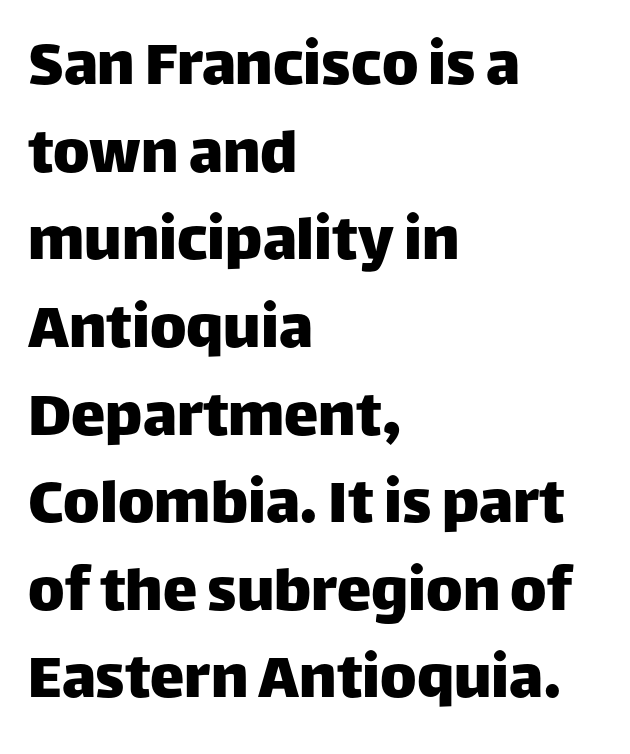
{"serif": "no", "italic": "no", "width": "normal", "stroke_contrast": "low", "x_height": "large", "monospaced": "no", "underline": "no", "align": "left", "line_spacing": "normal", "line_spacing_ratio": 1.27, "letter_spacing": "normal", "letter_spacing_em": 0.0, "glyph_px": 69}
